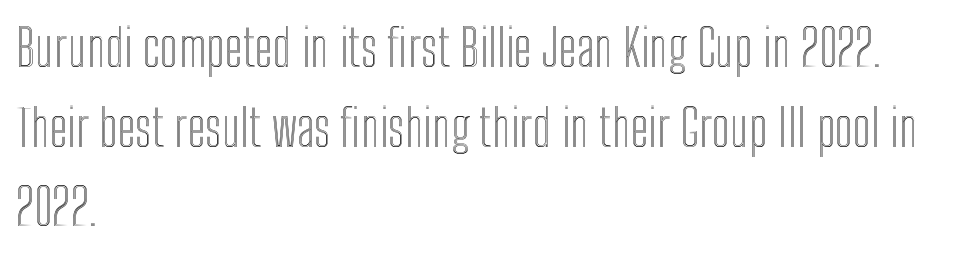
The image shows 51 px condensed type, upright; set left-aligned, normal line spacing (1.56x), normal letter spacing, not underlined; a medium x-height.
